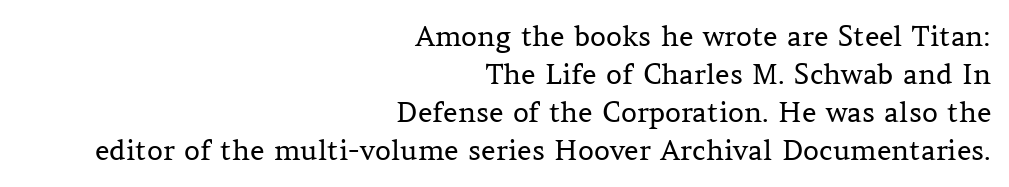
{"serif": "yes", "italic": "no", "bold": "no", "weight": "regular", "width": "normal", "stroke_contrast": "medium", "x_height": "medium", "monospaced": "no", "underline": "no", "align": "right", "line_spacing": "normal", "line_spacing_ratio": 1.36, "letter_spacing": "normal", "letter_spacing_em": 0.0, "glyph_px": 28}
